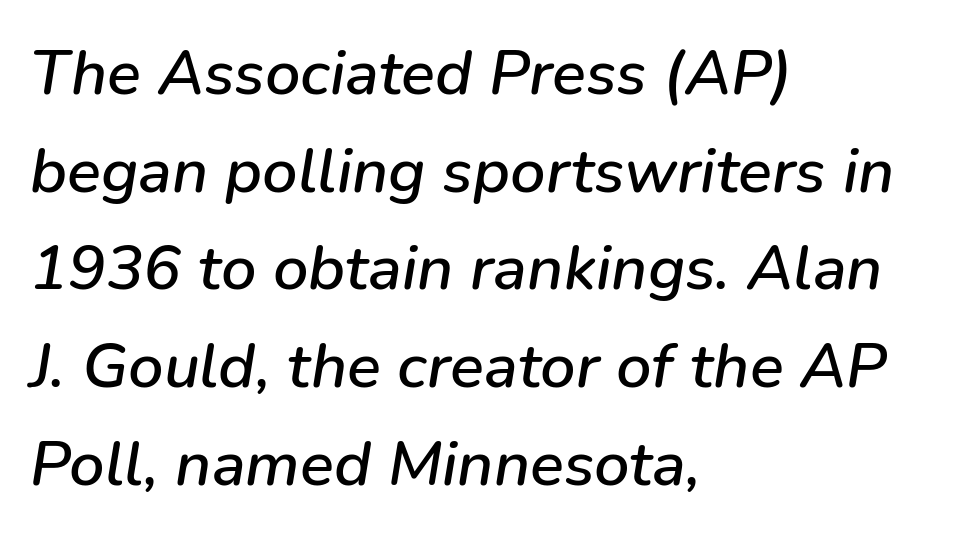
Q: Is the text italic (slanted)? A: Yes, it leans right by about 9 degrees.
Q: Is the text underlined? A: No.
Q: How is the paragraph aligned? A: Left-aligned.
Q: Is the spacing between letters normal or unusually wide? A: Normal.
Q: Is the spacing between lines tight, normal or loose? A: Normal.
Q: Width (condensed, normal, or wide)? A: Normal.
Q: Stroke contrast? A: Low.
Q: x-height? A: Medium.
Q: Monospaced? A: No.
